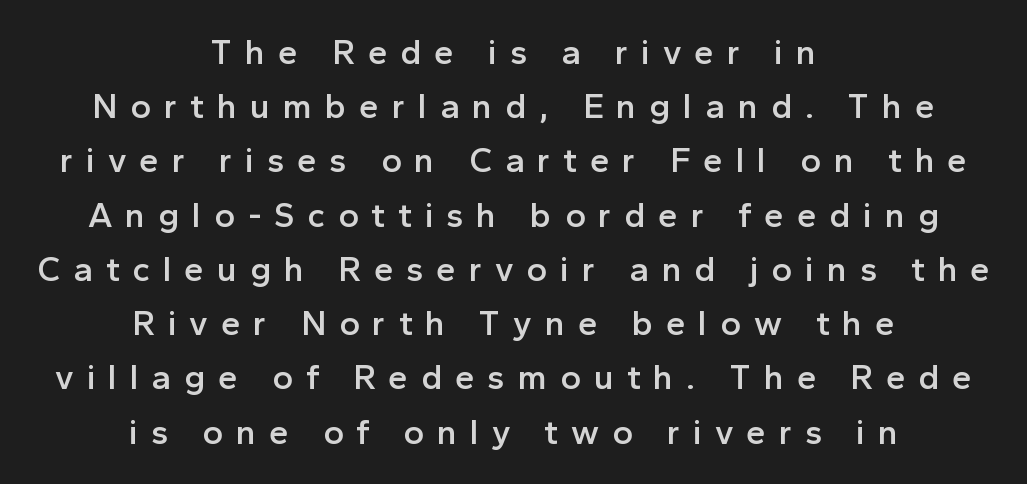
{"serif": "no", "italic": "no", "bold": "semi", "weight": "semibold", "width": "normal", "x_height": "medium", "monospaced": "no", "underline": "no", "align": "center", "line_spacing": "normal", "line_spacing_ratio": 1.55, "letter_spacing": "wide", "letter_spacing_em": 0.37, "glyph_px": 35}
